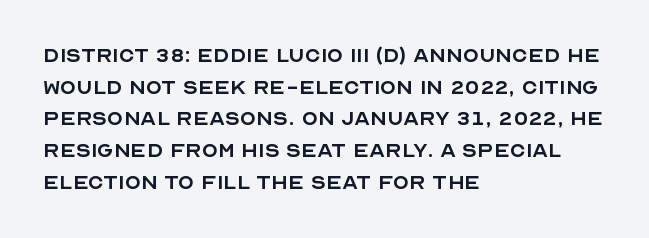
{"italic": "no", "bold": "no", "underline": "no", "align": "left", "line_spacing_ratio": 1.22, "letter_spacing": "normal", "letter_spacing_em": 0.0, "glyph_px": 26}
